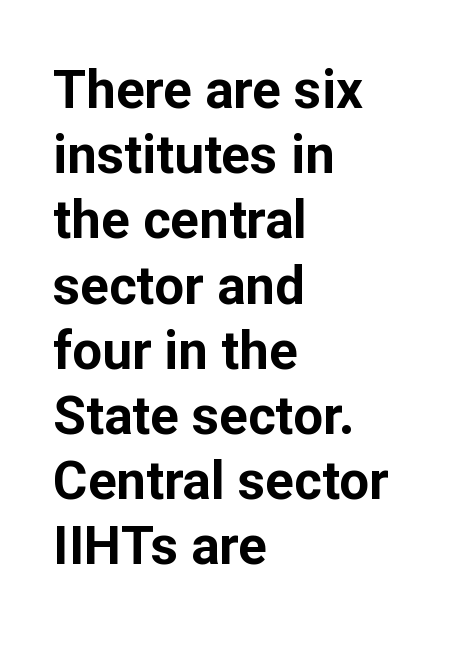
{"serif": "no", "italic": "no", "bold": "yes", "weight": "bold", "width": "normal", "stroke_contrast": "low", "x_height": "medium", "monospaced": "no", "underline": "no", "align": "left", "line_spacing_ratio": 1.23, "letter_spacing": "normal", "letter_spacing_em": 0.0, "glyph_px": 53}
